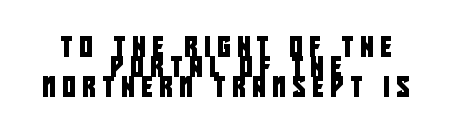
{"underline": "no", "align": "center", "line_spacing": "tight", "line_spacing_ratio": 1.0, "letter_spacing": "wide", "letter_spacing_em": 0.35, "glyph_px": 20}
